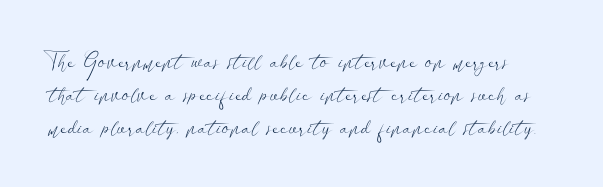
The image shows 22 px text type; set normal line spacing (1.49x), normal letter spacing, not underlined.
